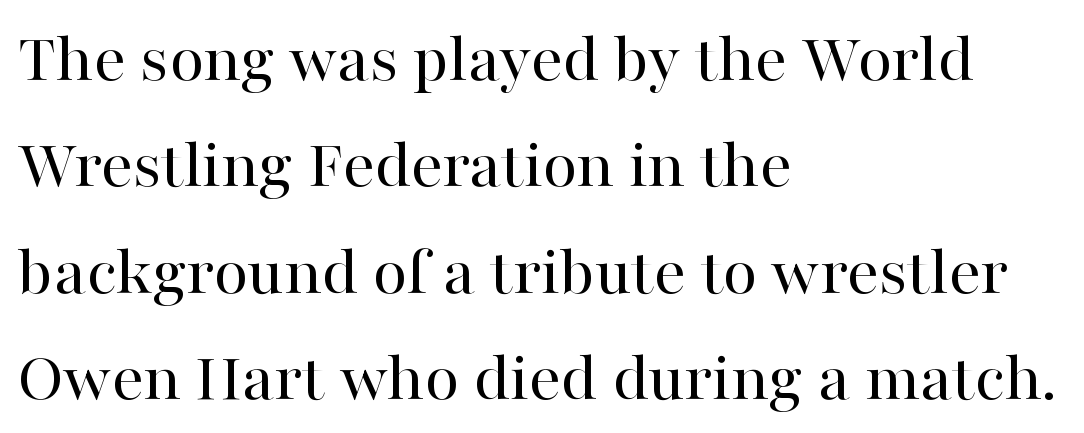
The image shows 71 px regular-weight serif type, upright; set left-aligned, normal line spacing (1.5x), normal letter spacing, not underlined; high stroke contrast and a medium x-height.
